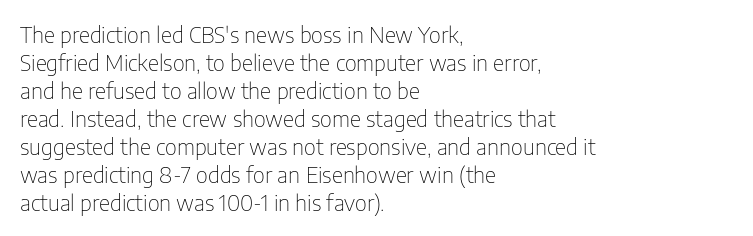
The image shows 22 px text type, upright; set left-aligned, normal line spacing (1.27x), normal letter spacing, not underlined.
